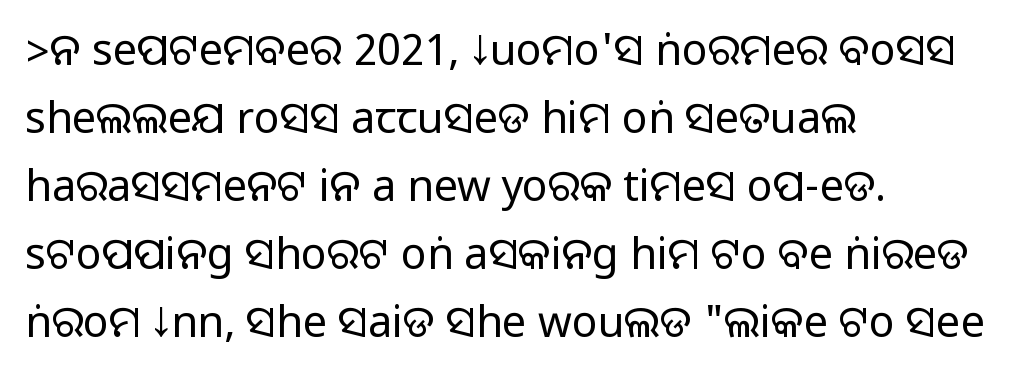
The image shows 43 px sans-serif type, upright; set left-aligned, normal line spacing (1.58x), normal letter spacing, not underlined; medium stroke contrast.
